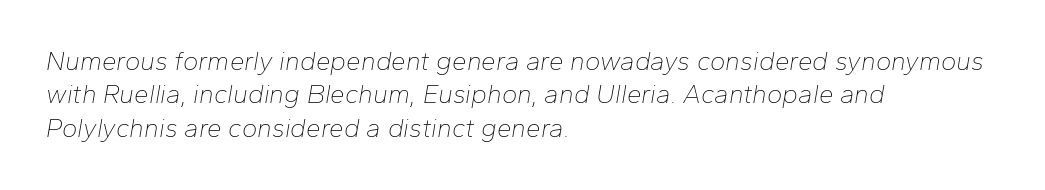
{"italic": "yes", "lean": "right", "slant_degrees": 10, "bold": "no", "underline": "no", "align": "left", "line_spacing": "normal", "line_spacing_ratio": 1.28, "letter_spacing": "normal", "letter_spacing_em": 0.0, "glyph_px": 26}
